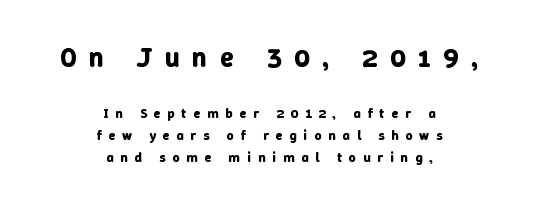
The font's upright variant was chosen for this text. You get the large type first, then a drop to smaller type. The font is running at its bold setting. Any mark beneath the type? The region is blank.
